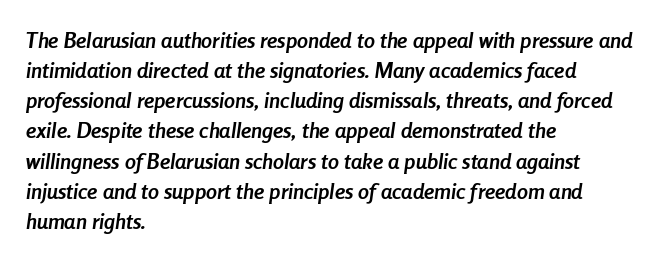
The typography opts for an oblique posture over an upright one. Typesetter's note: full bold, strokes at maximum text heaviness. Horizontally, the lines are justified to the leading edge only. The passage shown is not underscored anywhere. Normally led — the rows are evenly, conventionally spaced. The passage shown has conventional tracking throughout.
